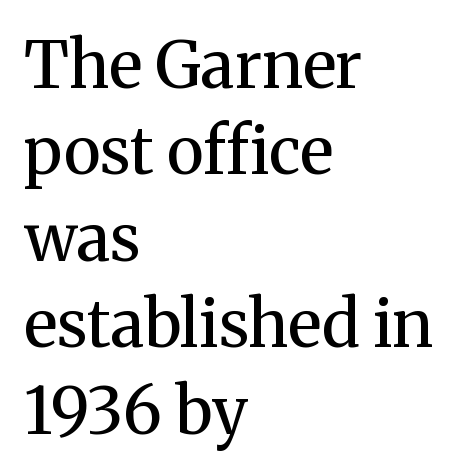
The characters are drawn with everyday or finer stroke widths. Here the designer chose a conventional face with non-uniform glyph widths. Bare-footed words on every line. Does the lettering tilt? It doesn't — this is upright.
